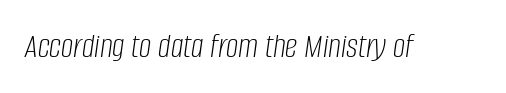
{"italic": "yes", "lean": "right", "slant_degrees": 8, "bold": "no", "weight": "light", "width": "condensed", "stroke_contrast": "low", "x_height": "large", "monospaced": "no", "underline": "no", "letter_spacing": "normal", "letter_spacing_em": 0.0, "glyph_px": 35}
